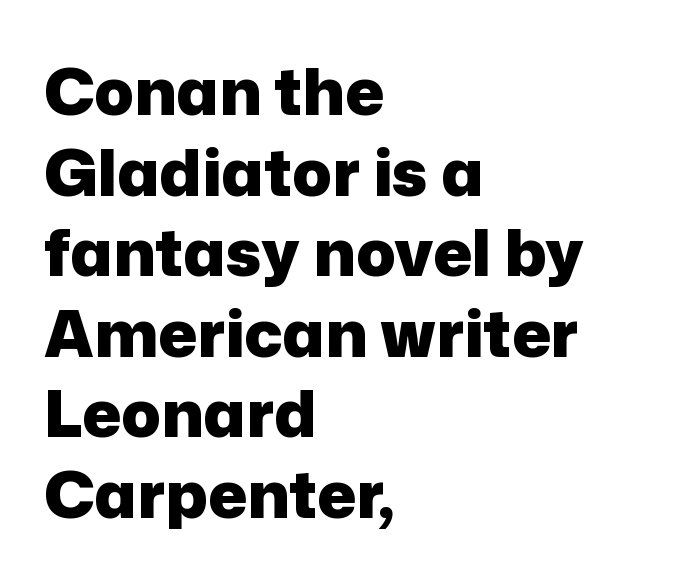
Q: Is the text bold? A: Yes.
Q: Is the text italic (slanted)? A: No, it is upright.
Q: Is the typeface a serif or a sans-serif typeface? A: Sans-serif.
Q: Is the text underlined? A: No.
Q: How is the paragraph aligned? A: Left-aligned.
Q: Is the spacing between letters normal or unusually wide? A: Normal.
Q: Width (condensed, normal, or wide)? A: Normal.
Q: Stroke contrast? A: Low.
Q: x-height? A: Medium.
Q: Monospaced? A: No.
